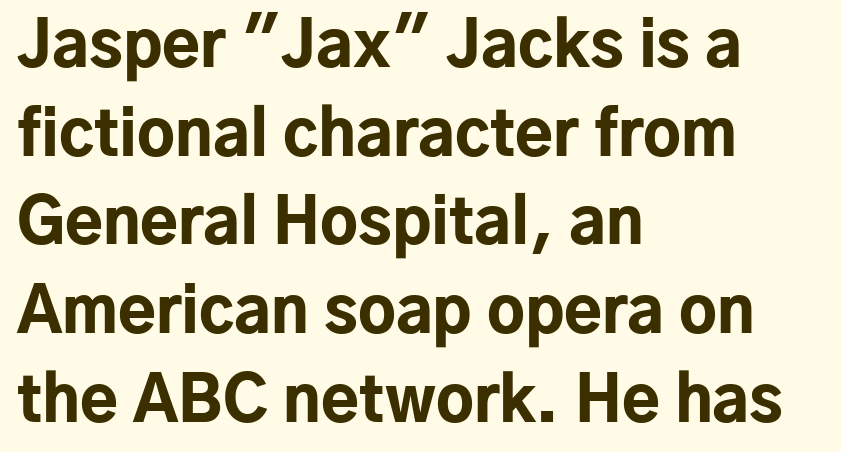
Q: Is the text bold? A: Yes.
Q: Is the text italic (slanted)? A: No, it is upright.
Q: Is the typeface a serif or a sans-serif typeface? A: Sans-serif.
Q: Is the text underlined? A: No.
Q: How is the paragraph aligned? A: Left-aligned.
Q: Is the spacing between letters normal or unusually wide? A: Normal.
Q: Is the spacing between lines tight, normal or loose? A: Normal.
Q: Width (condensed, normal, or wide)? A: Normal.
Q: Stroke contrast? A: Low.
Q: x-height? A: Medium.
Q: Monospaced? A: No.
